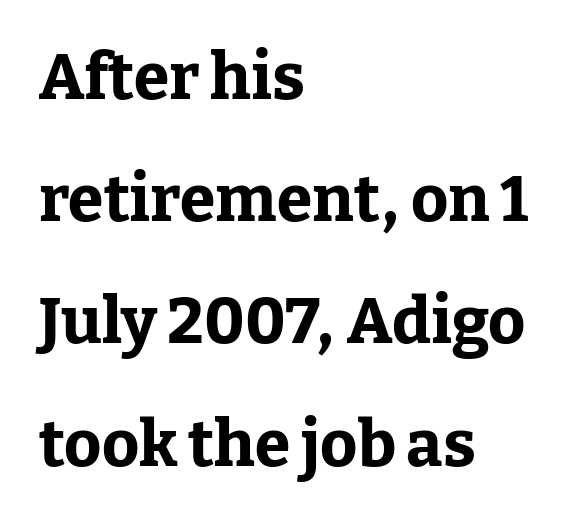
The image shows 64 px bold serif type, upright; set left-aligned, loose line spacing (1.91x), normal letter spacing, not underlined; low stroke contrast and a medium x-height.
